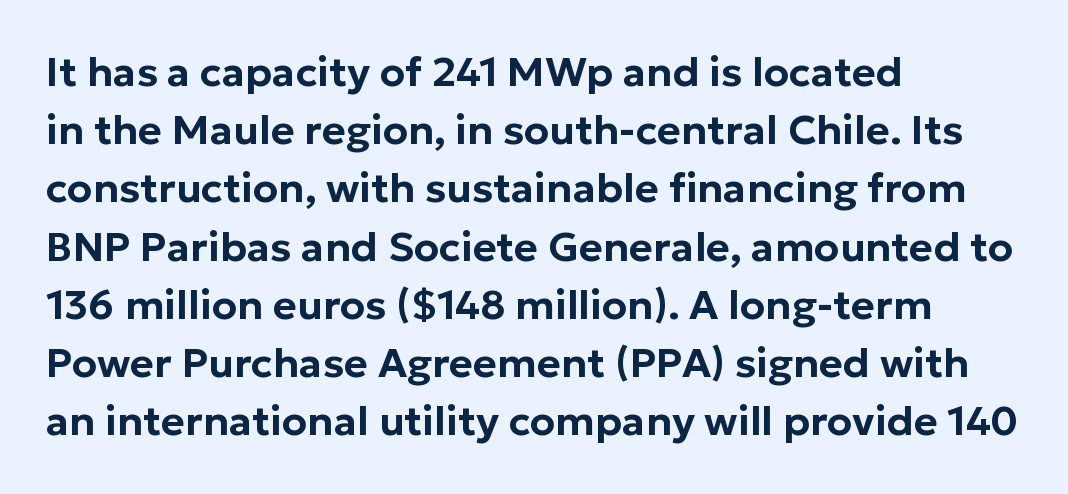
Q: Is the text italic (slanted)? A: No, it is upright.
Q: Is the typeface a serif or a sans-serif typeface? A: Sans-serif.
Q: Is the text underlined? A: No.
Q: How is the paragraph aligned? A: Left-aligned.
Q: Is the spacing between letters normal or unusually wide? A: Normal.
Q: Is the spacing between lines tight, normal or loose? A: Normal.
Q: Width (condensed, normal, or wide)? A: Normal.
Q: Stroke contrast? A: Low.
Q: x-height? A: Medium.
Q: Monospaced? A: No.
